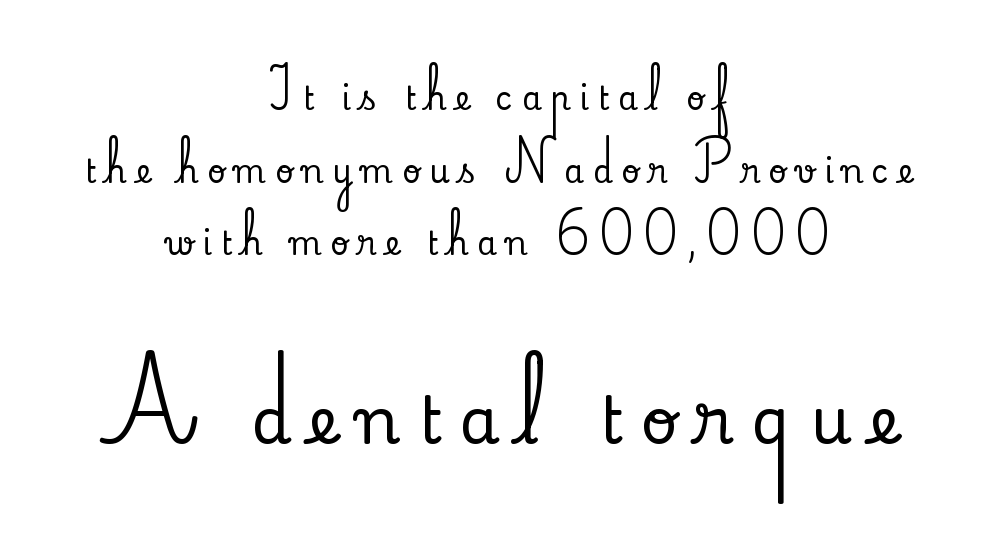
{"serif": "yes", "italic": "no", "width": "normal", "stroke_contrast": "low", "x_height": "small", "monospaced": "no", "underline": "no", "align": "center", "line_spacing": "loose", "line_spacing_ratio": 2.27, "letter_spacing": "wide", "letter_spacing_em": 0.27, "larger_block": "second", "size_ratio": 2.03, "glyph_px": 65}
